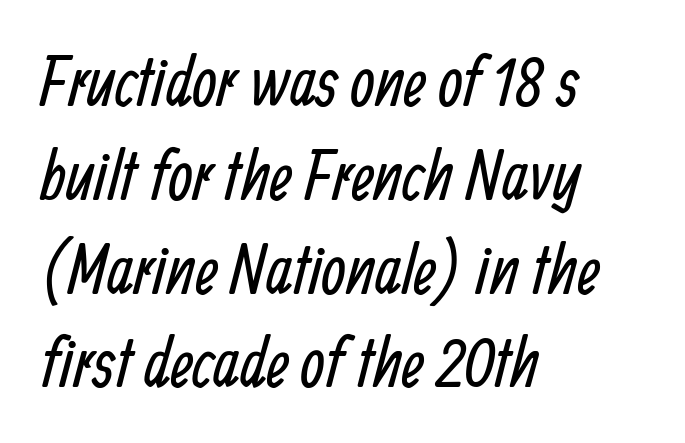
The image shows 70 px regular-weight, condensed sans-serif type; set left-aligned, normal line spacing (1.34x), normal letter spacing, not underlined; low stroke contrast and a medium x-height.
